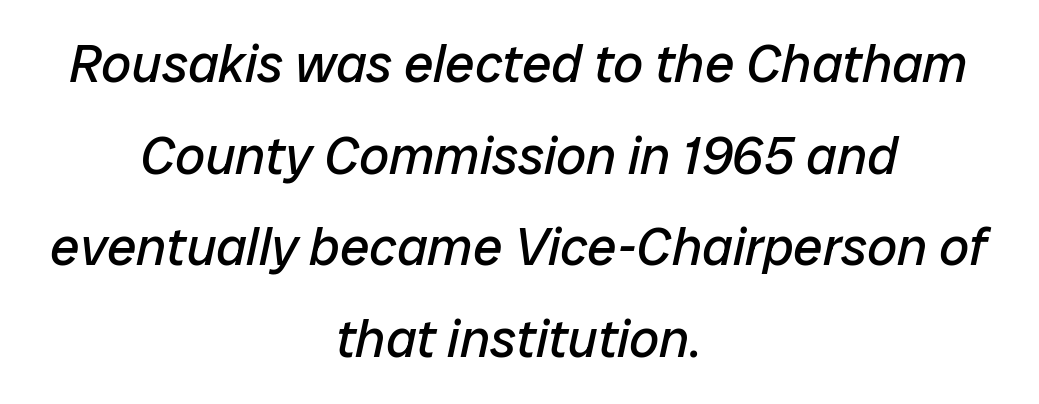
{"italic": "yes", "lean": "right", "slant_degrees": 12, "bold": "no", "weight": "regular", "width": "normal", "stroke_contrast": "low", "x_height": "medium", "monospaced": "no", "underline": "no", "align": "center", "line_spacing_ratio": 1.73, "letter_spacing": "normal", "letter_spacing_em": 0.0, "glyph_px": 53}
